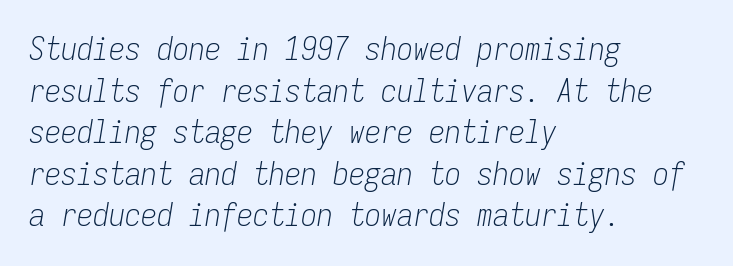
The image shows 32 px light, condensed type, italic (leaning right), monospaced; set left-aligned, normal line spacing (1.3x), normal letter spacing, not underlined; low stroke contrast and a medium x-height.
